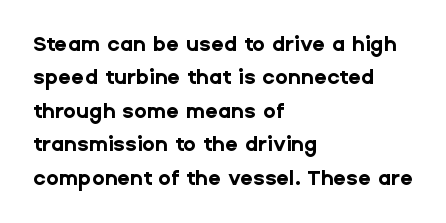
Q: Is the text bold? A: Yes.
Q: Is the text italic (slanted)? A: No, it is upright.
Q: Is the text underlined? A: No.
Q: How is the paragraph aligned? A: Left-aligned.
Q: Is the spacing between letters normal or unusually wide? A: Normal.
Q: Is the spacing between lines tight, normal or loose? A: Normal.
